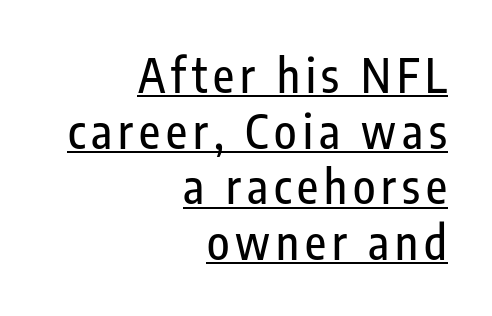
The image shows 46 px condensed sans-serif type, upright; set right-aligned, line spacing 1.21x, underlined; low stroke contrast and a medium x-height.
